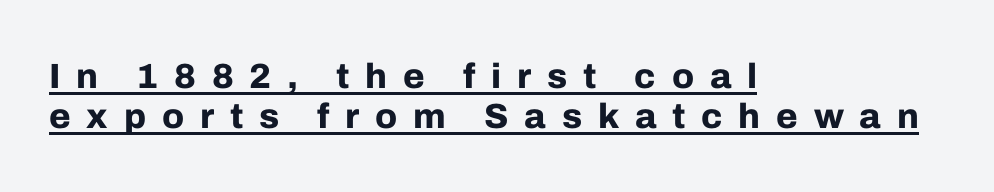
Q: Is the text bold? A: Yes.
Q: Is the text italic (slanted)? A: No, it is upright.
Q: Is the typeface a serif or a sans-serif typeface? A: Sans-serif.
Q: Is the text underlined? A: Yes.
Q: How is the paragraph aligned? A: Left-aligned.
Q: Is the spacing between letters normal or unusually wide? A: Unusually wide.
Q: Is the spacing between lines tight, normal or loose? A: Tight.
Q: Width (condensed, normal, or wide)? A: Normal.
Q: Stroke contrast? A: Low.
Q: x-height? A: Medium.
Q: Monospaced? A: No.
